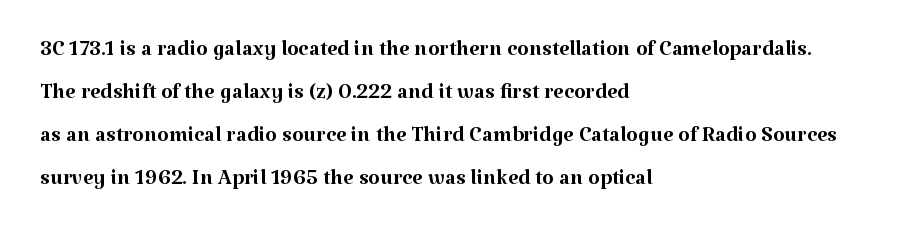
The image shows 30 px regular-weight serif type, upright; set left-aligned, normal line spacing (1.43x), normal letter spacing, not underlined; medium stroke contrast and a medium x-height.
